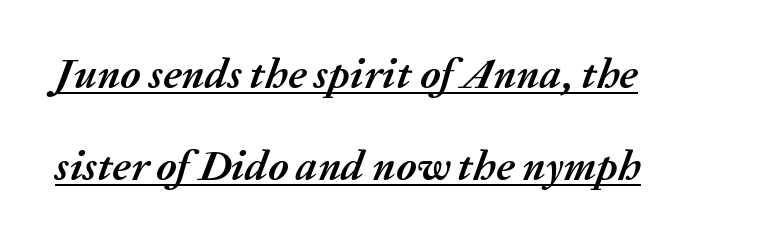
{"italic": "yes", "lean": "right", "slant_degrees": 20, "bold": "yes", "weight": "semibold", "width": "normal", "stroke_contrast": "medium", "x_height": "medium", "monospaced": "no", "underline": "yes", "align": "left", "line_spacing": "loose", "line_spacing_ratio": 2.14, "letter_spacing": "normal", "letter_spacing_em": 0.0, "glyph_px": 43}
